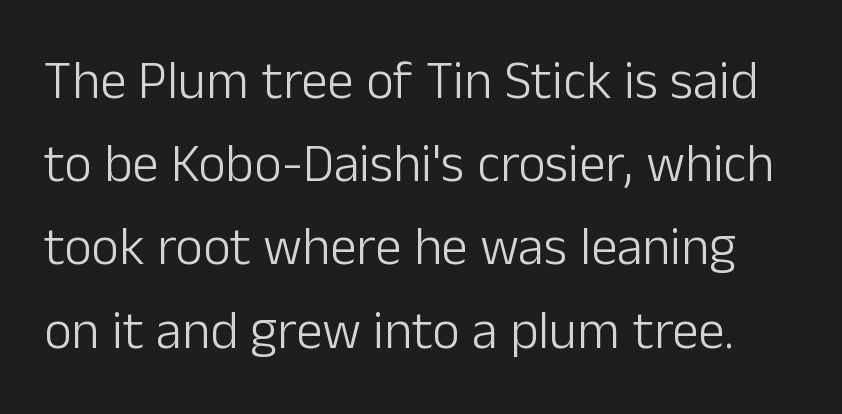
The text was rendered using a sans face with plain stroke endings. Ordinary non-slanted type is in use. Inter-character spacing is left at the font's built-in metrics. Is there much room between lines? A standard amount, neither cramped nor airy.
